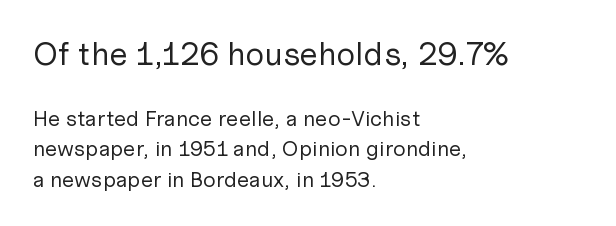
The image shows 33 px regular-weight sans-serif type, upright; set left-aligned, normal line spacing (1.38x), normal letter spacing, not underlined; the first (top) block is 1.5x larger; low stroke contrast and a medium x-height.
